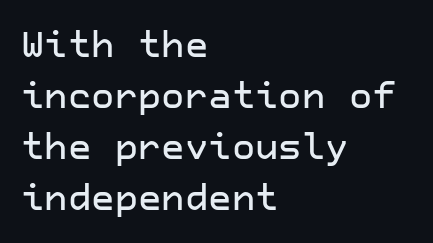
The image shows 36 px sans-serif type, upright; set left-aligned, normal line spacing (1.42x), normal letter spacing, not underlined; low stroke contrast and a medium x-height.
